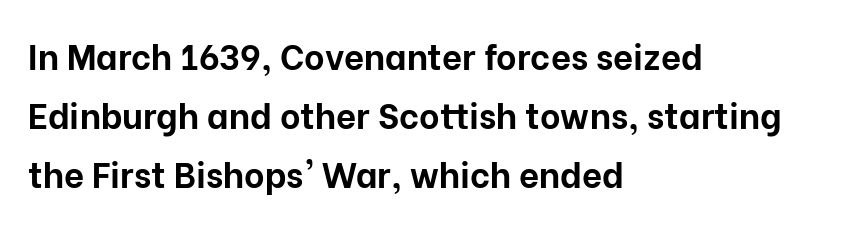
The image shows 35 px bold sans-serif type, upright; set left-aligned, normal line spacing (1.69x), normal letter spacing, not underlined; low stroke contrast and a medium x-height.
